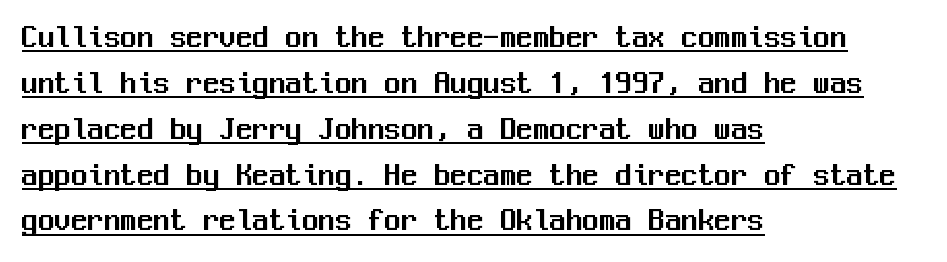
{"serif": "no", "italic": "no", "width": "normal", "stroke_contrast": "medium", "x_height": "medium", "monospaced": "yes", "underline": "yes", "align": "left", "line_spacing": "normal", "line_spacing_ratio": 1.39, "letter_spacing": "normal", "letter_spacing_em": 0.0, "glyph_px": 33}
